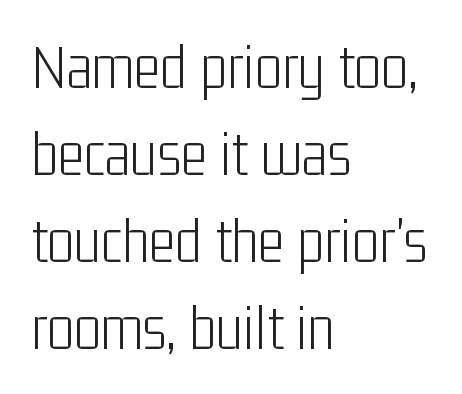
The image shows 64 px light, condensed sans-serif type, upright; set left-aligned, normal line spacing (1.36x), normal letter spacing, not underlined; low stroke contrast and a medium x-height.
